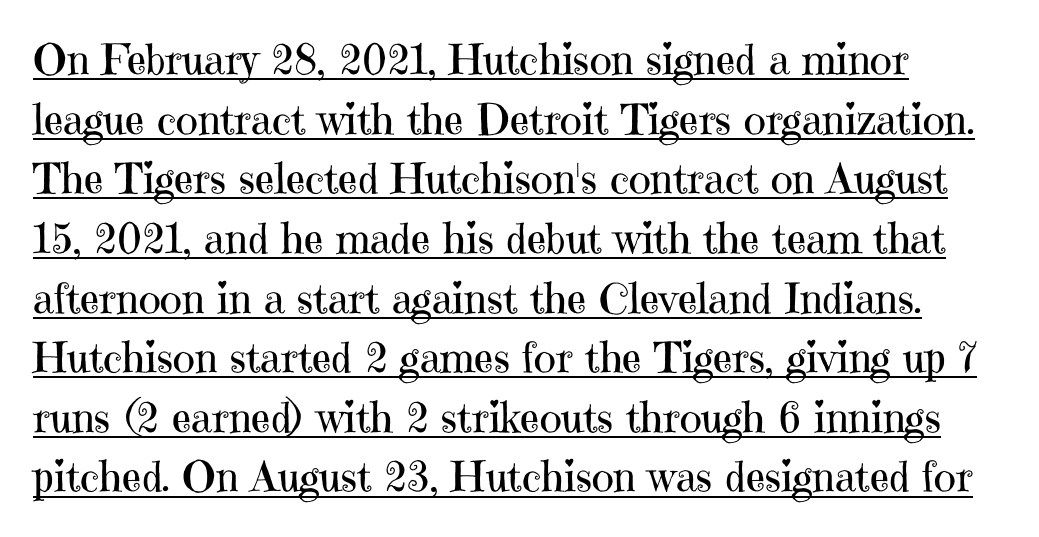
Typographically, this falls in the serif category. The type is set solid horizontally, with unmodified tracking. The strokes are not fattened; the text isn't bold. These lines are rendered in a variable-pitch font. Every word sits above its own underline. The letters stand upright; this is a roman face.
